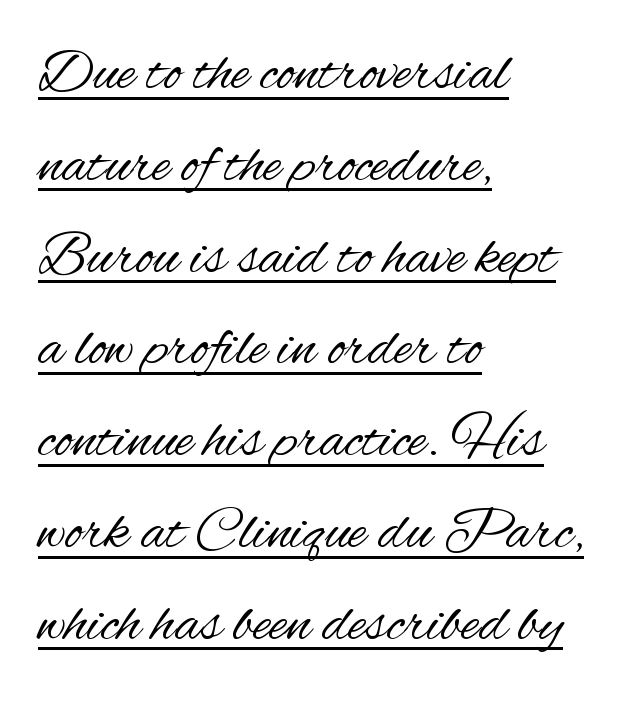
The image shows 60 px regular-weight, condensed sans-serif type; set left-aligned, normal line spacing (1.53x), normal letter spacing, underlined; medium stroke contrast and a small x-height.
